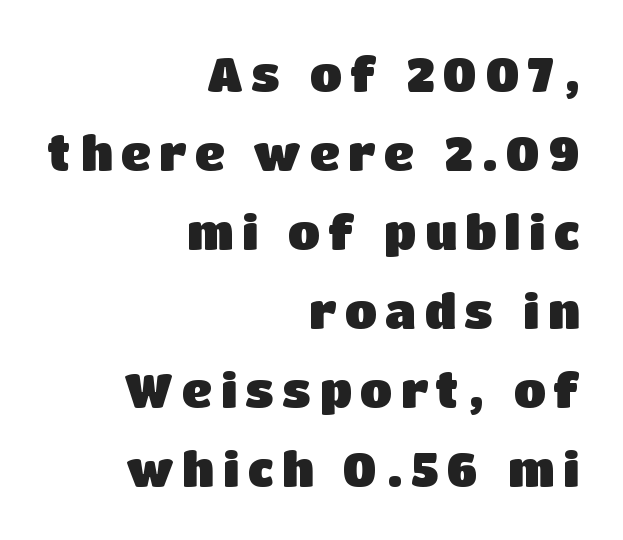
Q: Is the text bold? A: Yes.
Q: Is the text italic (slanted)? A: No, it is upright.
Q: Is the typeface a serif or a sans-serif typeface? A: Sans-serif.
Q: Is the text underlined? A: No.
Q: How is the paragraph aligned? A: Right-aligned.
Q: Is the spacing between lines tight, normal or loose? A: Normal.
Q: Width (condensed, normal, or wide)? A: Normal.
Q: Stroke contrast? A: Low.
Q: x-height? A: Large.
Q: Monospaced? A: No.
